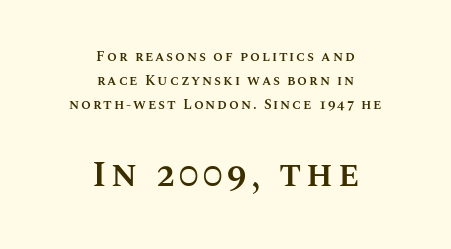
{"italic": "no", "bold": "semi", "weight": "semibold", "width": "normal", "stroke_contrast": "medium", "x_height": "large", "monospaced": "no", "underline": "no", "align": "center", "line_spacing_ratio": 1.71, "larger_block": "second", "size_ratio": 2.57, "glyph_px": 36}
